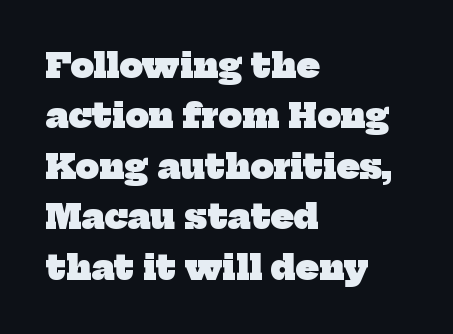
{"serif": "yes", "bold": "yes", "weight": "heavy", "width": "normal", "stroke_contrast": "low", "x_height": "medium", "monospaced": "no", "underline": "no", "align": "left", "line_spacing": "normal", "line_spacing_ratio": 1.53, "letter_spacing": "normal", "letter_spacing_em": 0.0, "glyph_px": 33}
